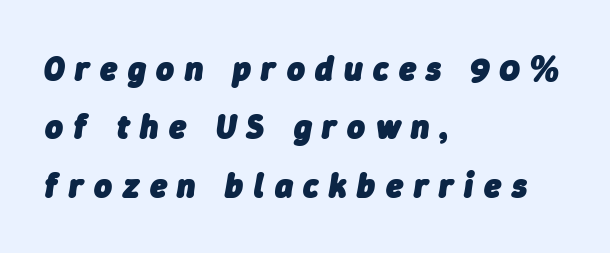
{"italic": "yes", "lean": "right", "slant_degrees": 9, "bold": "yes", "weight": "heavy", "width": "normal", "stroke_contrast": "low", "x_height": "medium", "monospaced": "no", "underline": "no", "align": "left", "line_spacing_ratio": 1.72, "letter_spacing": "wide", "letter_spacing_em": 0.31, "glyph_px": 34}
